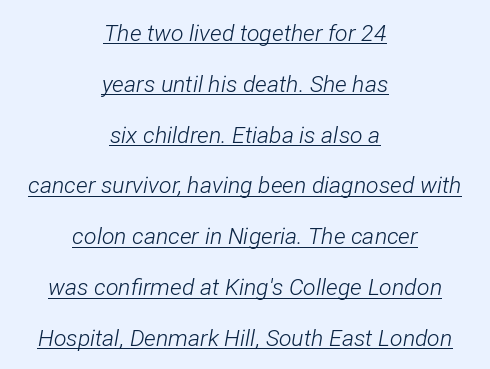
{"italic": "yes", "lean": "right", "slant_degrees": 12, "bold": "no", "underline": "yes", "align": "center", "line_spacing": "loose", "line_spacing_ratio": 2.21, "letter_spacing": "normal", "letter_spacing_em": 0.0, "glyph_px": 23}
